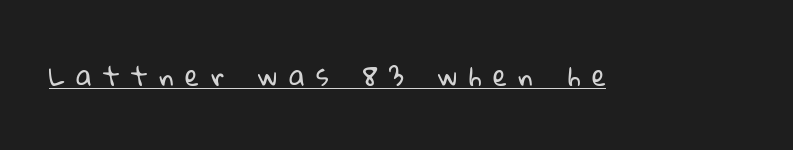
Characters follow at a spacing far wider than the type designer built in. What decoration does the sample have? An underline. This reads as an unemphasized weight, regular at the heaviest.
